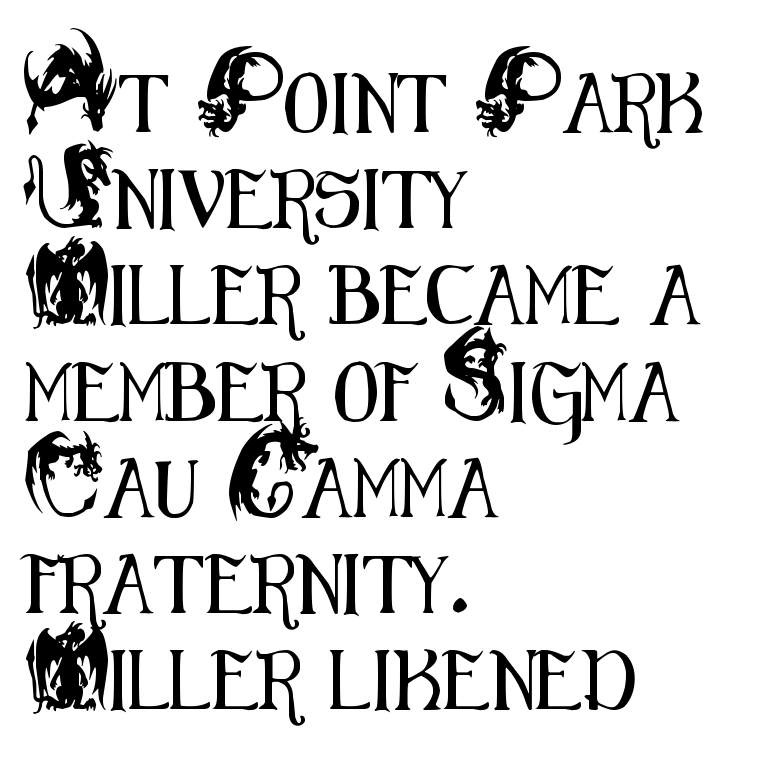
The image shows 59 px condensed sans-serif type, upright; set left-aligned, normal line spacing (1.63x), normal letter spacing, not underlined; medium stroke contrast and a small x-height.
